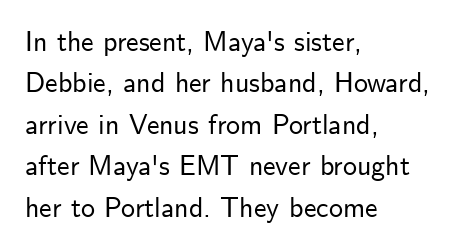
{"serif": "no", "italic": "no", "width": "normal", "stroke_contrast": "low", "x_height": "small", "monospaced": "no", "underline": "no", "align": "left", "line_spacing": "normal", "line_spacing_ratio": 1.48, "letter_spacing": "normal", "letter_spacing_em": 0.0, "glyph_px": 28}
